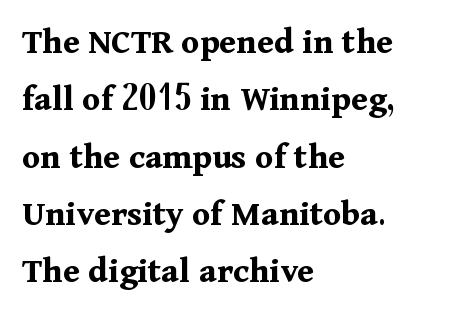
These lines keep a tight, regular rhythm from letter to letter. Stroke thickness is high; the sample reads as a true bold. A typesetter would mark this as roman, not italic. Line beginnings align vertically; line endings do not. The words here are not underlined. Honestly, the row spacing looks completely unremarkable.
